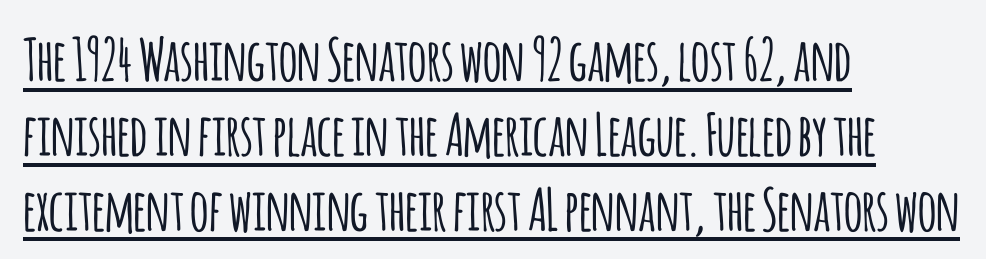
Q: Is the text italic (slanted)? A: No, it is upright.
Q: Is the typeface a serif or a sans-serif typeface? A: Sans-serif.
Q: Is the text underlined? A: Yes.
Q: How is the paragraph aligned? A: Left-aligned.
Q: Is the spacing between letters normal or unusually wide? A: Normal.
Q: Is the spacing between lines tight, normal or loose? A: Normal.
Q: Width (condensed, normal, or wide)? A: Condensed.
Q: Stroke contrast? A: Low.
Q: x-height? A: Large.
Q: Monospaced? A: No.
